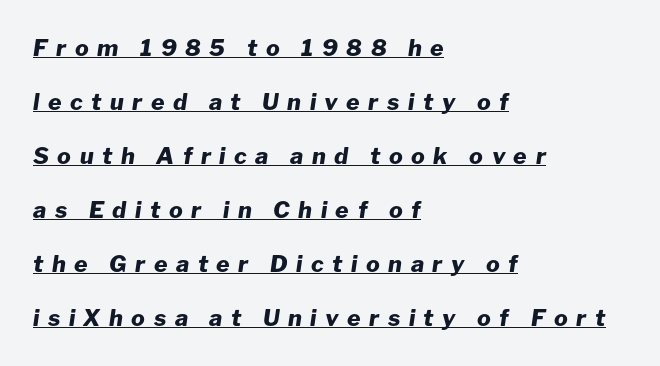
Q: Is the text bold? A: Yes.
Q: Is the text italic (slanted)? A: Yes, it leans right by about 8 degrees.
Q: Is the text underlined? A: Yes.
Q: How is the paragraph aligned? A: Left-aligned.
Q: Is the spacing between letters normal or unusually wide? A: Unusually wide.
Q: Is the spacing between lines tight, normal or loose? A: Loose.
